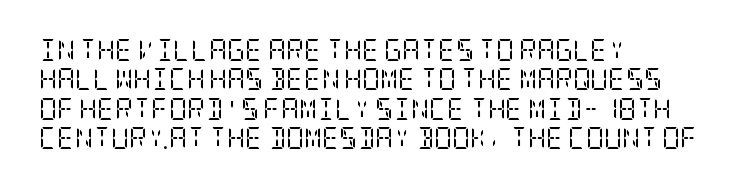
Q: Is the text bold? A: No.
Q: Is the text italic (slanted)? A: No, it is upright.
Q: Is the text underlined? A: No.
Q: How is the paragraph aligned? A: Left-aligned.
Q: Is the spacing between letters normal or unusually wide? A: Normal.
Q: Is the spacing between lines tight, normal or loose? A: Normal.
